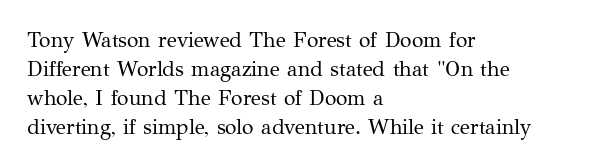
Q: Is the text bold? A: No.
Q: Is the text italic (slanted)? A: No, it is upright.
Q: Is the text underlined? A: No.
Q: How is the paragraph aligned? A: Left-aligned.
Q: Is the spacing between letters normal or unusually wide? A: Normal.
Q: Is the spacing between lines tight, normal or loose? A: Normal.
